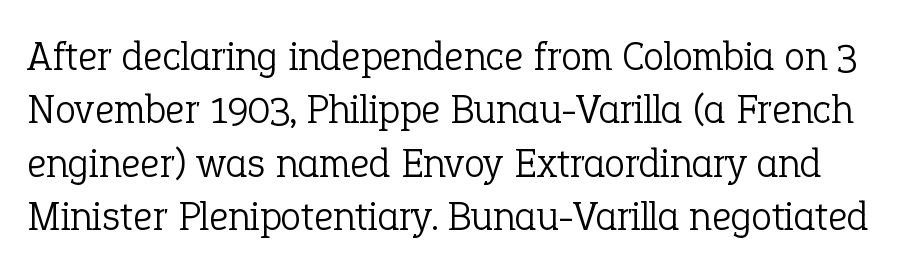
Q: Is the text bold? A: No.
Q: Is the text italic (slanted)? A: No, it is upright.
Q: Is the typeface a serif or a sans-serif typeface? A: Serif.
Q: Is the text underlined? A: No.
Q: Is the spacing between letters normal or unusually wide? A: Normal.
Q: Is the spacing between lines tight, normal or loose? A: Normal.
Q: Width (condensed, normal, or wide)? A: Normal.
Q: Stroke contrast? A: Low.
Q: x-height? A: Medium.
Q: Monospaced? A: No.
